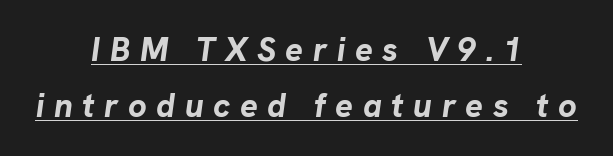
Q: Is the text bold? A: Yes.
Q: Is the text italic (slanted)? A: Yes, it leans right by about 8 degrees.
Q: Is the text underlined? A: Yes.
Q: How is the paragraph aligned? A: Centered.
Q: Is the spacing between letters normal or unusually wide? A: Unusually wide.
Q: Is the spacing between lines tight, normal or loose? A: Normal.
Q: Width (condensed, normal, or wide)? A: Normal.
Q: Stroke contrast? A: Low.
Q: x-height? A: Medium.
Q: Monospaced? A: No.
